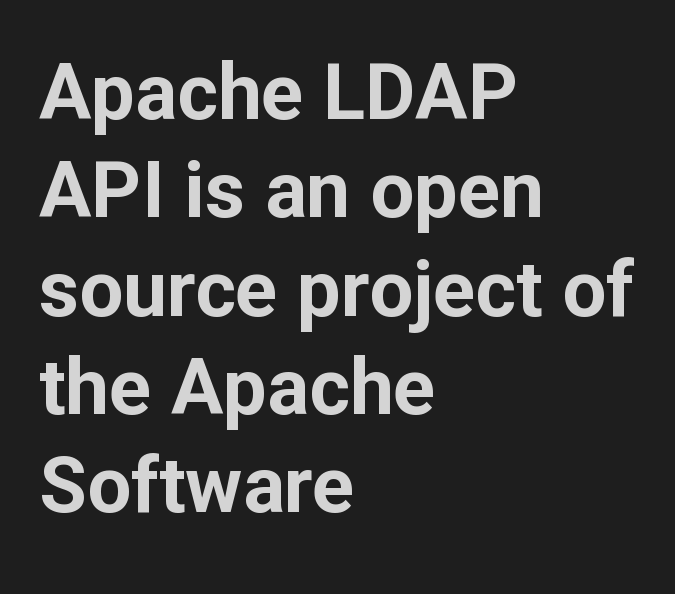
The image shows 78 px bold sans-serif type, upright; set left-aligned, normal line spacing (1.26x), normal letter spacing, not underlined; low stroke contrast and a medium x-height.
